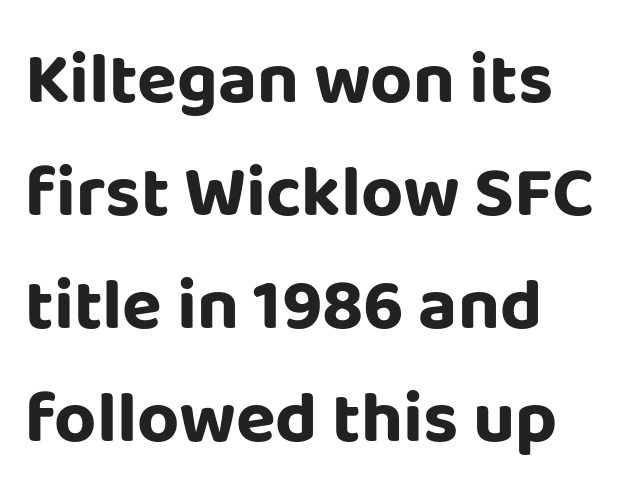
Q: Is the text bold? A: Yes.
Q: Is the text italic (slanted)? A: No, it is upright.
Q: Is the typeface a serif or a sans-serif typeface? A: Sans-serif.
Q: Is the text underlined? A: No.
Q: Is the spacing between letters normal or unusually wide? A: Normal.
Q: Is the spacing between lines tight, normal or loose? A: Normal.
Q: Width (condensed, normal, or wide)? A: Normal.
Q: Stroke contrast? A: Low.
Q: x-height? A: Large.
Q: Monospaced? A: No.
